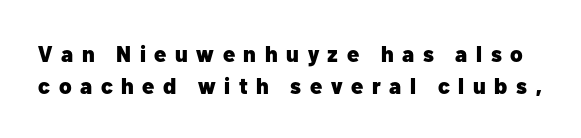
Q: Is the text bold? A: Yes.
Q: Is the text italic (slanted)? A: No, it is upright.
Q: Is the text underlined? A: No.
Q: Is the spacing between letters normal or unusually wide? A: Unusually wide.
Q: Is the spacing between lines tight, normal or loose? A: Normal.
